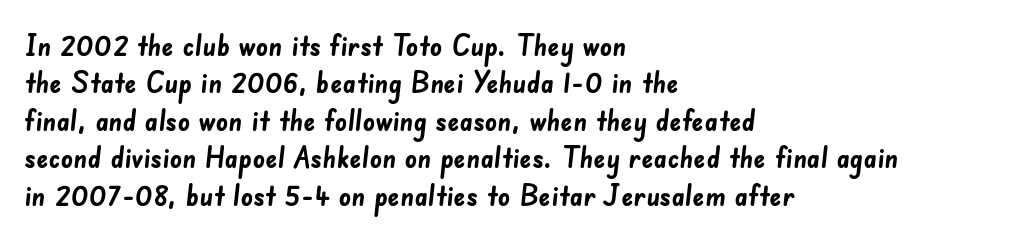
{"serif": "no", "bold": "yes", "weight": "semibold", "width": "normal", "stroke_contrast": "low", "x_height": "small", "monospaced": "no", "underline": "no", "align": "left", "line_spacing": "normal", "line_spacing_ratio": 1.25, "letter_spacing": "normal", "letter_spacing_em": 0.0, "glyph_px": 30}
